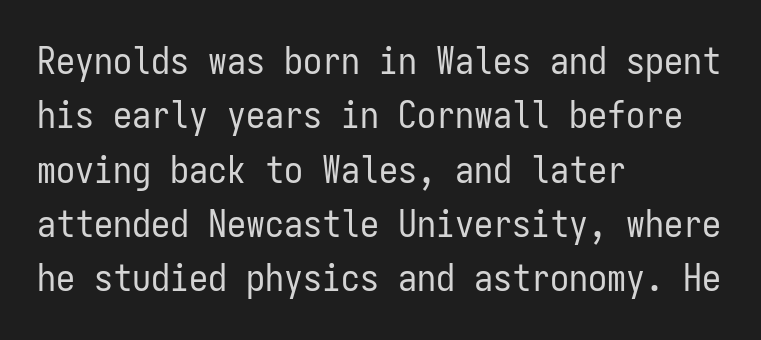
{"serif": "no", "italic": "no", "bold": "no", "weight": "regular", "width": "condensed", "stroke_contrast": "low", "x_height": "medium", "monospaced": "yes", "underline": "no", "align": "left", "line_spacing": "normal", "line_spacing_ratio": 1.43, "letter_spacing": "normal", "letter_spacing_em": 0.0, "glyph_px": 38}
